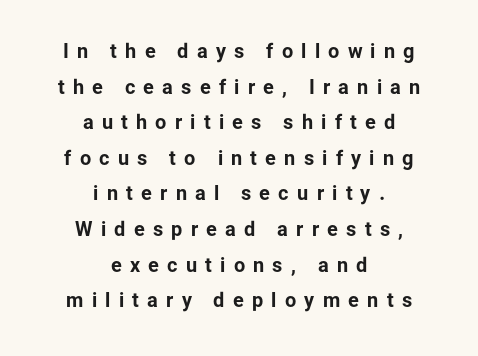
Q: Is the text bold? A: Yes.
Q: Is the text italic (slanted)? A: No, it is upright.
Q: Is the text underlined? A: No.
Q: How is the paragraph aligned? A: Centered.
Q: Is the spacing between letters normal or unusually wide? A: Unusually wide.
